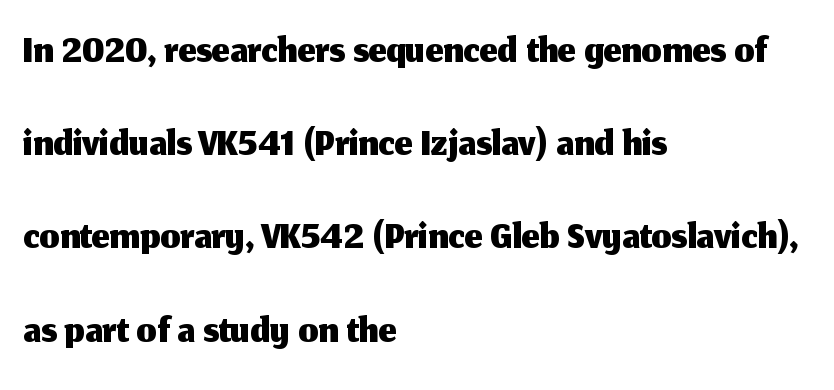
Unlike italic type, these characters show no tilt at all. Letters rest on an invisible, unmarked baseline. The font family rendered here belongs to the sans-serif group. Think of a printed novel: that variable character pitch is what you see here. Spacing between characters is what you'd get straight out of the box. The rendering uses a moderate line-height, typical for paragraphs.
